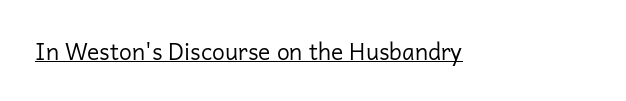
The image shows 23 px text type, upright; set normal letter spacing, underlined.
